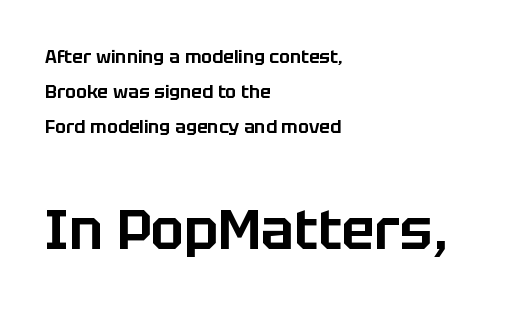
How are the letters spaced? Ordinarily, with no added tracking. Underlining? Definitely not there. The face used here is proportionally spaced, like ordinary book or web type. A student would call this left alignment; a typographer would say flush left, rag right.
